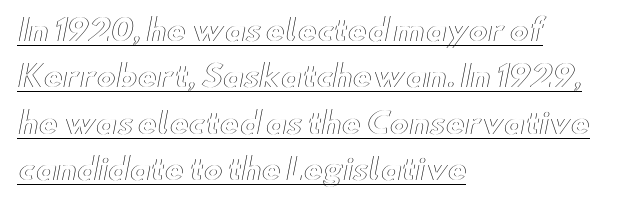
{"width": "wide", "x_height": "small", "monospaced": "no", "underline": "yes", "align": "left", "line_spacing": "normal", "line_spacing_ratio": 1.6, "letter_spacing": "normal", "letter_spacing_em": 0.0, "glyph_px": 29}
